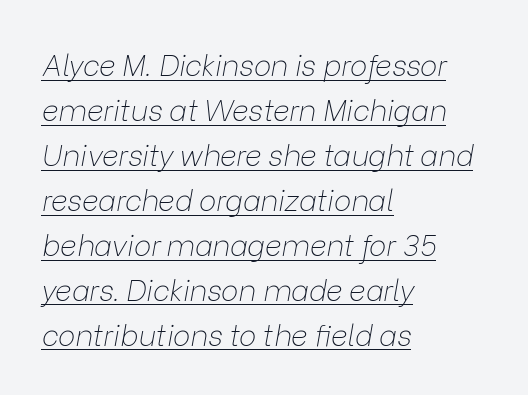
The image shows 29 px thin type, italic (leaning right); set left-aligned, normal line spacing (1.55x), normal letter spacing, underlined; low stroke contrast and a medium x-height.
